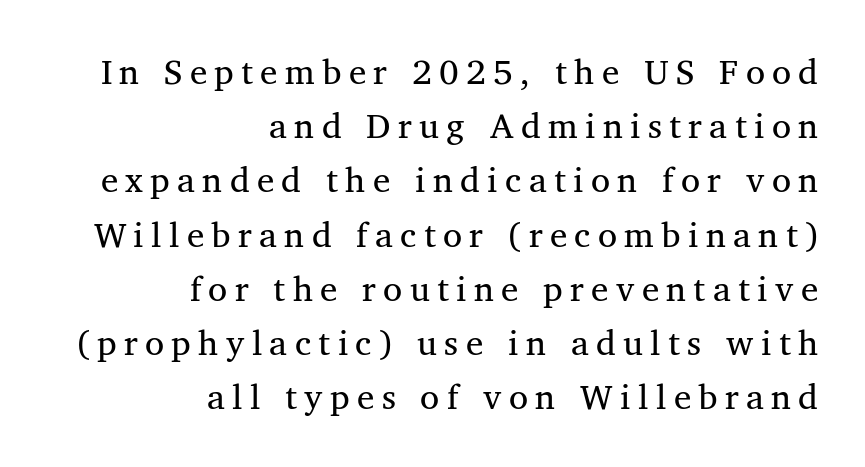
Q: Is the text bold? A: No.
Q: Is the text italic (slanted)? A: No, it is upright.
Q: Is the typeface a serif or a sans-serif typeface? A: Serif.
Q: Is the text underlined? A: No.
Q: How is the paragraph aligned? A: Right-aligned.
Q: Is the spacing between letters normal or unusually wide? A: Unusually wide.
Q: Is the spacing between lines tight, normal or loose? A: Normal.
Q: Width (condensed, normal, or wide)? A: Normal.
Q: Stroke contrast? A: Medium.
Q: x-height? A: Medium.
Q: Monospaced? A: No.
